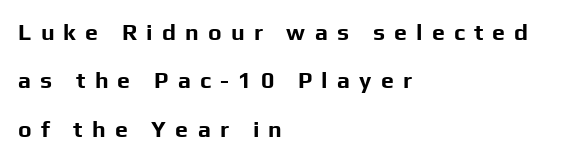
Q: Is the text bold? A: Yes.
Q: Is the text italic (slanted)? A: No, it is upright.
Q: Is the text underlined? A: No.
Q: How is the paragraph aligned? A: Left-aligned.
Q: Is the spacing between letters normal or unusually wide? A: Unusually wide.
Q: Is the spacing between lines tight, normal or loose? A: Loose.
